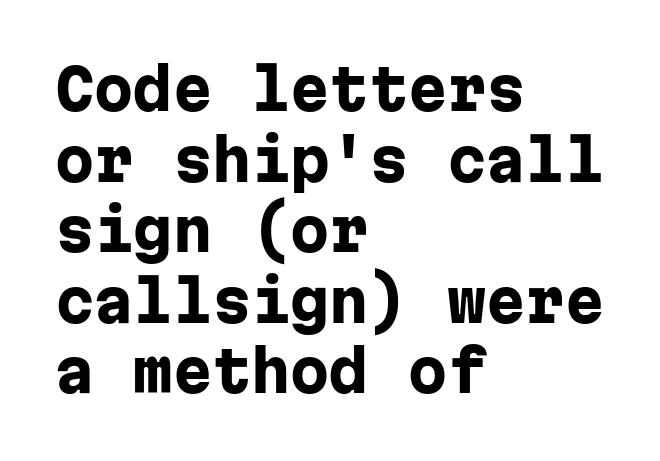
Q: Is the text bold? A: Yes.
Q: Is the text italic (slanted)? A: No, it is upright.
Q: Is the typeface a serif or a sans-serif typeface? A: Sans-serif.
Q: Is the text underlined? A: No.
Q: How is the paragraph aligned? A: Left-aligned.
Q: Is the spacing between letters normal or unusually wide? A: Normal.
Q: Is the spacing between lines tight, normal or loose? A: Normal.
Q: Width (condensed, normal, or wide)? A: Normal.
Q: Stroke contrast? A: Low.
Q: x-height? A: Medium.
Q: Monospaced? A: Yes.
